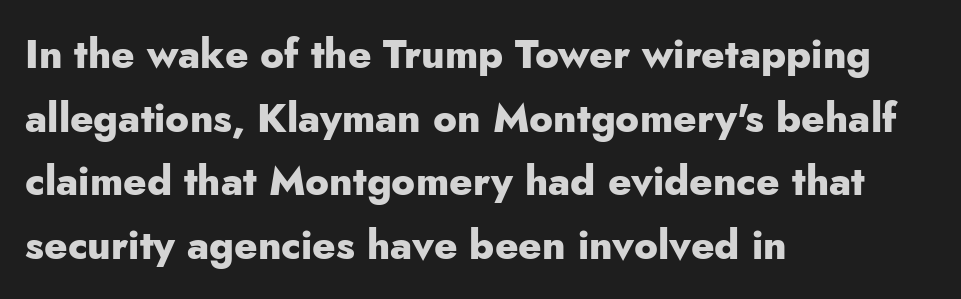
The image shows 40 px heavy sans-serif type, upright; set left-aligned, normal line spacing (1.59x), normal letter spacing, not underlined; low stroke contrast and a small x-height.
